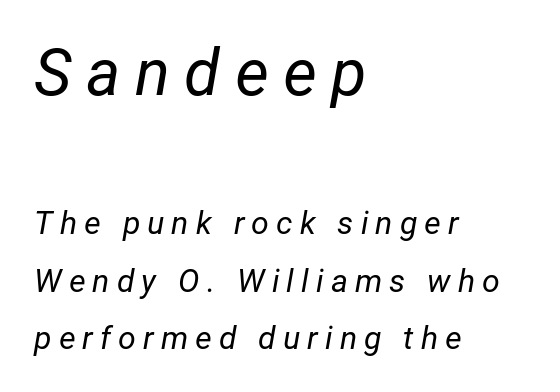
The font's italic variant was chosen for this text. Nothing heavy about these letters — not bold at all. Whoever set this made the first block the dominant, larger element. The rendering uses natural spacing where letterforms have individual widths.
